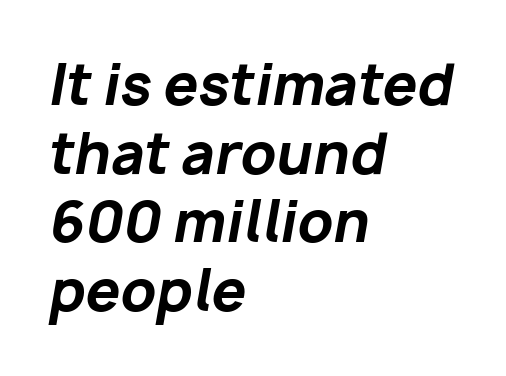
The image shows 55 px bold type, italic (leaning right); set left-aligned, normal line spacing (1.25x), normal letter spacing, not underlined; low stroke contrast and a medium x-height.
